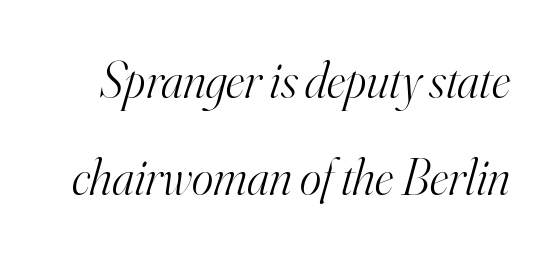
Q: Is the text bold? A: No.
Q: Is the text italic (slanted)? A: Yes, it leans right by about 16 degrees.
Q: Is the typeface a serif or a sans-serif typeface? A: Serif.
Q: Is the text underlined? A: No.
Q: Is the spacing between letters normal or unusually wide? A: Normal.
Q: Is the spacing between lines tight, normal or loose? A: Loose.
Q: Width (condensed, normal, or wide)? A: Normal.
Q: Stroke contrast? A: High.
Q: x-height? A: Small.
Q: Monospaced? A: No.
